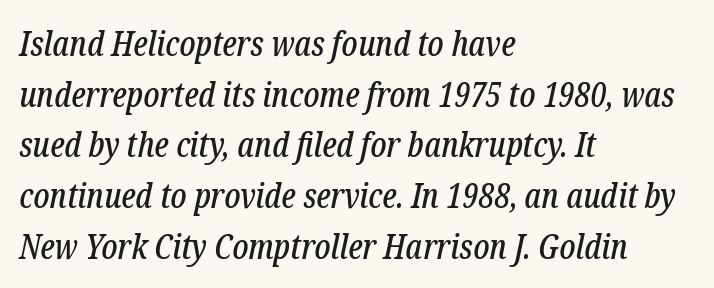
{"serif": "yes", "italic": "yes", "lean": "right", "slant_degrees": 12, "width": "condensed", "stroke_contrast": "low", "x_height": "medium", "monospaced": "no", "underline": "no", "align": "left", "line_spacing": "normal", "line_spacing_ratio": 1.49, "letter_spacing": "normal", "letter_spacing_em": 0.0, "glyph_px": 34}
